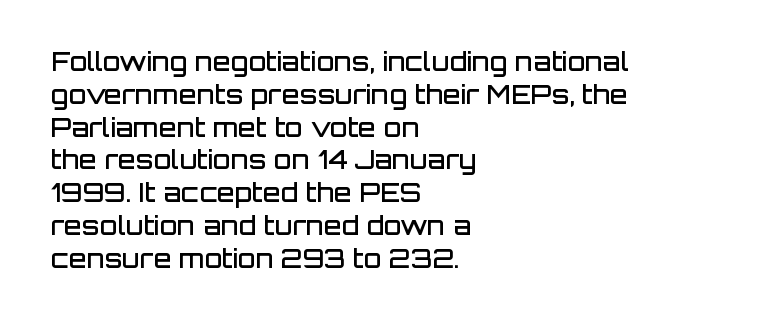
{"italic": "no", "bold": "semi", "underline": "no", "align": "left", "line_spacing": "normal", "line_spacing_ratio": 1.26, "letter_spacing": "normal", "letter_spacing_em": 0.0, "glyph_px": 26}
